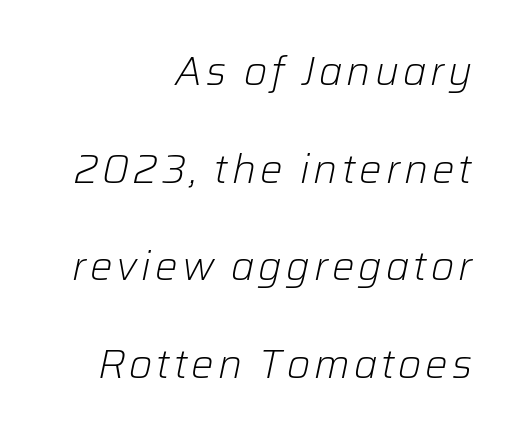
The image shows 40 px light type, italic (leaning right); set right-aligned, loose line spacing (2.44x), not underlined; low stroke contrast and a medium x-height.
